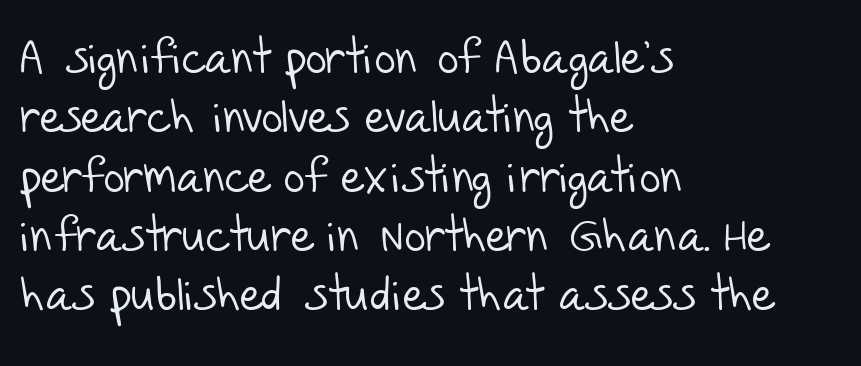
The image shows 46 px light sans-serif type; set left-aligned, normal line spacing (1.29x), normal letter spacing, not underlined; low stroke contrast and a large x-height.
